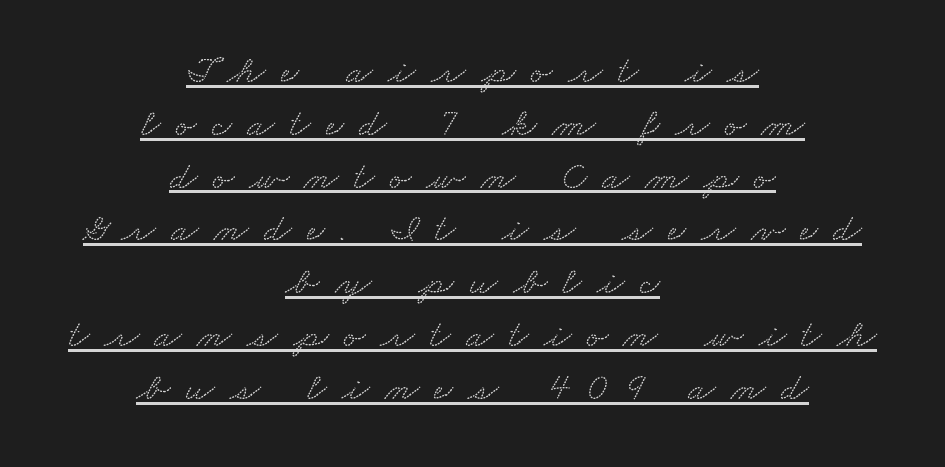
This rendering features underlined lettering. Note the varied advance widths — an 'i' is clearly narrower than an 'm'. Unlike a clean sans, this face finishes its strokes with serifs. The line texture is sparse and dotted thanks to wide tracking. A student would call this center alignment; a typographer would say set centered.
